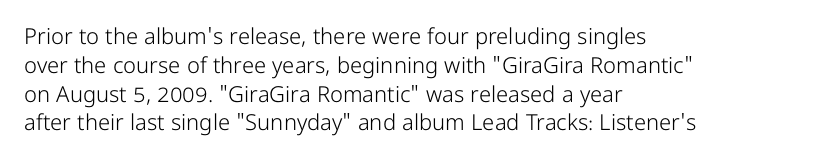
Q: Is the text bold? A: No.
Q: Is the text italic (slanted)? A: No, it is upright.
Q: Is the text underlined? A: No.
Q: How is the paragraph aligned? A: Left-aligned.
Q: Is the spacing between letters normal or unusually wide? A: Normal.
Q: Is the spacing between lines tight, normal or loose? A: Normal.
